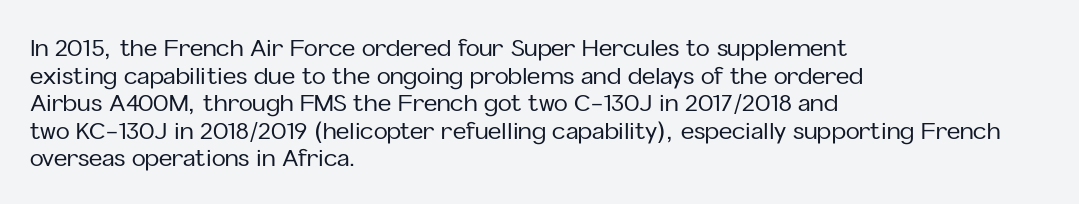
The line texture is even and compact thanks to regular tracking. These lines stack with their left ends in a neat column. The lettering stays uniformly vertical, giving the passage a roman look. Check the space under the baseline: it is left empty.
